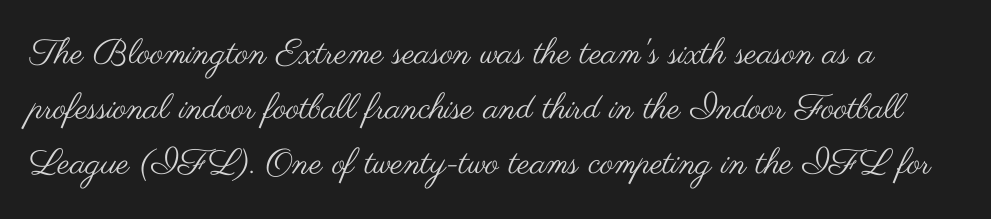
Compared with a typical body face, this is equally light or lighter still. Nobody drew a line under any word here. Leading: standard. This is sans-serif lettering, the kind often seen on screens and signage. A typesetter would call this proportional, since set widths differ per character.
